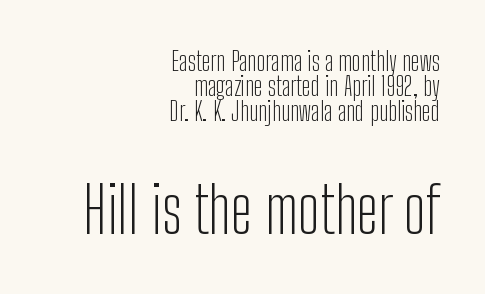
{"serif": "no", "italic": "no", "bold": "no", "weight": "light", "width": "condensed", "stroke_contrast": "low", "x_height": "medium", "monospaced": "no", "underline": "no", "align": "right", "line_spacing": "tight", "line_spacing_ratio": 0.96, "letter_spacing": "normal", "letter_spacing_em": 0.0, "larger_block": "second", "size_ratio": 2.46, "glyph_px": 64}
